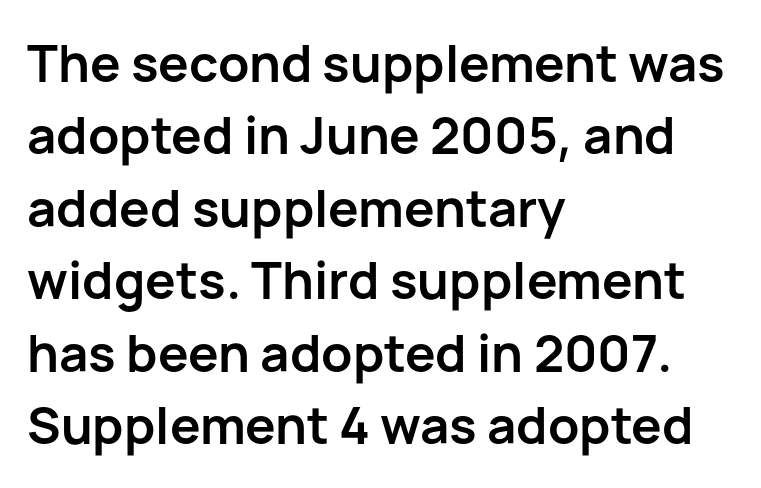
Q: Is the text bold? A: Yes.
Q: Is the text italic (slanted)? A: No, it is upright.
Q: Is the typeface a serif or a sans-serif typeface? A: Sans-serif.
Q: Is the text underlined? A: No.
Q: How is the paragraph aligned? A: Left-aligned.
Q: Is the spacing between letters normal or unusually wide? A: Normal.
Q: Is the spacing between lines tight, normal or loose? A: Normal.
Q: Width (condensed, normal, or wide)? A: Normal.
Q: Stroke contrast? A: Low.
Q: x-height? A: Medium.
Q: Monospaced? A: No.
